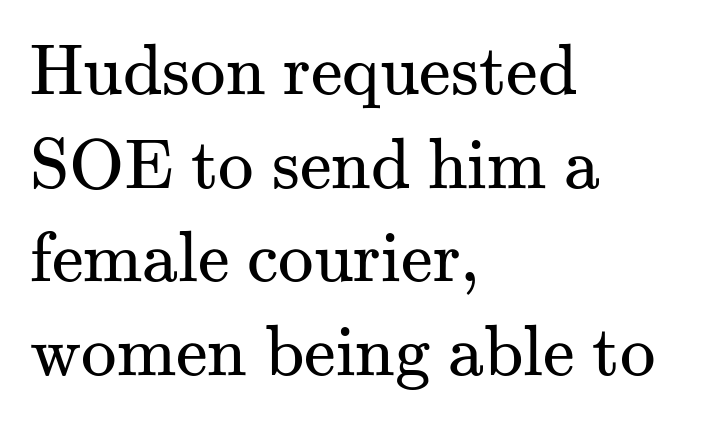
Q: Is the text bold? A: No.
Q: Is the text italic (slanted)? A: No, it is upright.
Q: Is the typeface a serif or a sans-serif typeface? A: Serif.
Q: Is the text underlined? A: No.
Q: How is the paragraph aligned? A: Left-aligned.
Q: Is the spacing between letters normal or unusually wide? A: Normal.
Q: Is the spacing between lines tight, normal or loose? A: Normal.
Q: Width (condensed, normal, or wide)? A: Normal.
Q: Stroke contrast? A: Medium.
Q: x-height? A: Small.
Q: Monospaced? A: No.
